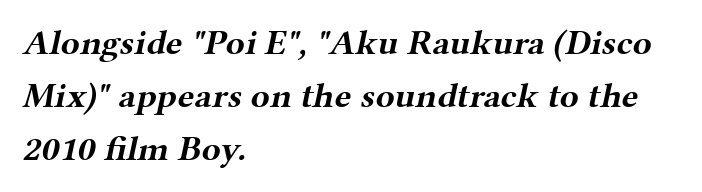
{"serif": "yes", "bold": "yes", "weight": "bold", "width": "wide", "stroke_contrast": "medium", "x_height": "medium", "monospaced": "no", "underline": "no", "align": "left", "line_spacing": "normal", "line_spacing_ratio": 1.52, "letter_spacing": "normal", "letter_spacing_em": 0.0, "glyph_px": 35}
